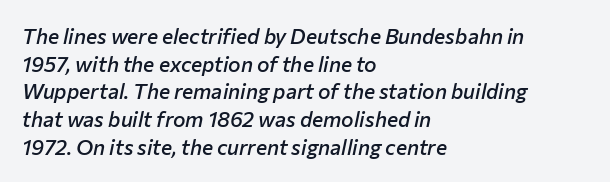
The image shows 21 px text type, italic (leaning right); set left-aligned, normal line spacing (1.32x), normal letter spacing, not underlined.
